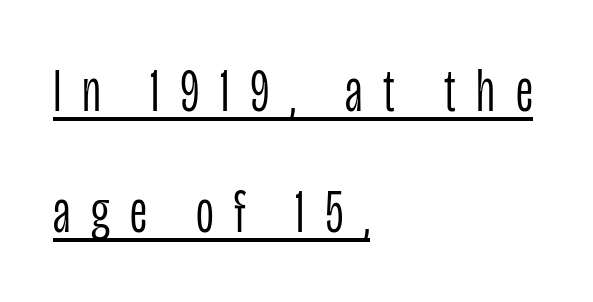
Q: Is the text bold? A: No.
Q: Is the text italic (slanted)? A: No, it is upright.
Q: Is the typeface a serif or a sans-serif typeface? A: Sans-serif.
Q: Is the text underlined? A: Yes.
Q: How is the paragraph aligned? A: Left-aligned.
Q: Is the spacing between letters normal or unusually wide? A: Unusually wide.
Q: Is the spacing between lines tight, normal or loose? A: Loose.
Q: Width (condensed, normal, or wide)? A: Condensed.
Q: Stroke contrast? A: Low.
Q: x-height? A: Large.
Q: Monospaced? A: No.
